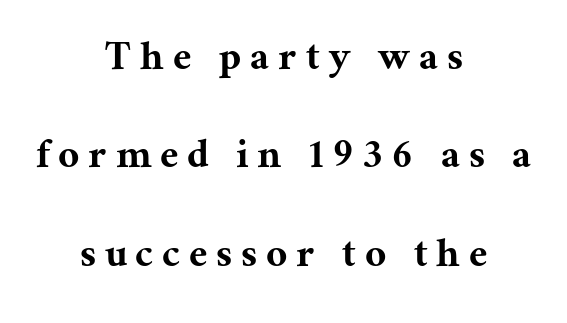
The image shows 46 px serif type, upright; set centered, loose line spacing (2.14x), unusually wide letter spacing (+0.21 em), not underlined; medium stroke contrast and a medium x-height.
